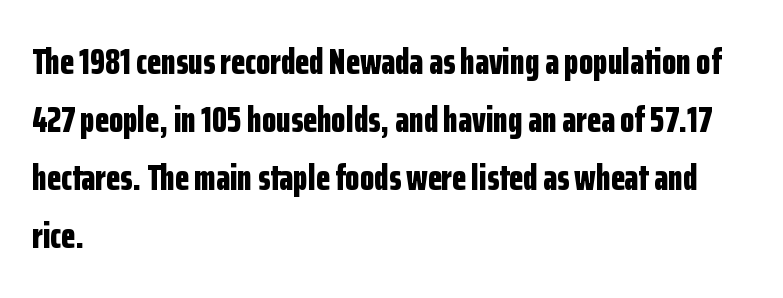
Q: Is the text bold? A: Yes.
Q: Is the text italic (slanted)? A: No, it is upright.
Q: Is the typeface a serif or a sans-serif typeface? A: Sans-serif.
Q: Is the text underlined? A: No.
Q: How is the paragraph aligned? A: Left-aligned.
Q: Is the spacing between letters normal or unusually wide? A: Normal.
Q: Is the spacing between lines tight, normal or loose? A: Normal.
Q: Width (condensed, normal, or wide)? A: Condensed.
Q: Stroke contrast? A: Low.
Q: x-height? A: Medium.
Q: Monospaced? A: No.
